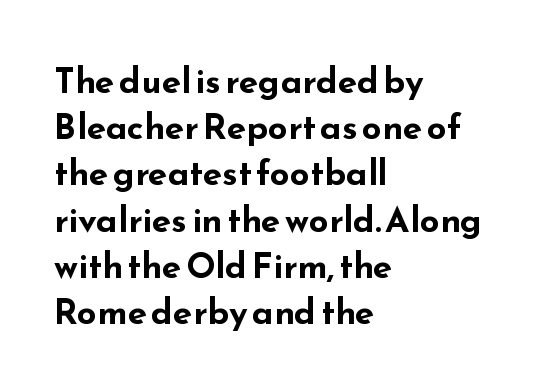
{"serif": "no", "italic": "no", "bold": "yes", "weight": "bold", "width": "wide", "stroke_contrast": "low", "x_height": "small", "monospaced": "no", "underline": "no", "align": "left", "line_spacing": "normal", "line_spacing_ratio": 1.32, "letter_spacing": "normal", "letter_spacing_em": 0.0, "glyph_px": 35}
